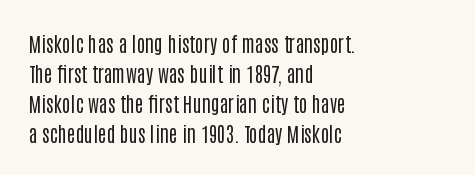
Q: Is the text bold? A: No.
Q: Is the text italic (slanted)? A: No, it is upright.
Q: Is the text underlined? A: No.
Q: How is the paragraph aligned? A: Left-aligned.
Q: Is the spacing between letters normal or unusually wide? A: Normal.
Q: Is the spacing between lines tight, normal or loose? A: Normal.
